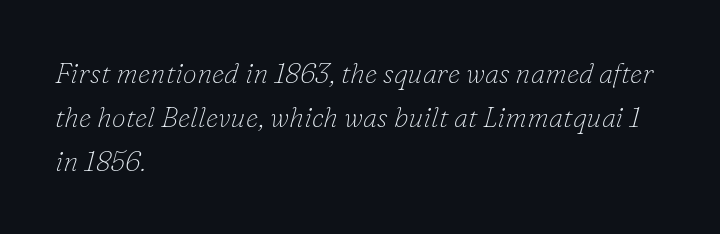
Would a proofreader flag this as italicized? Yes. Does the type have serifs? Yes, each stem ends in a small foot. The paragraph shown leans on its left margin. The designer left line spacing at the default. The weight would be labelled regular, book, light, or lighter still.
